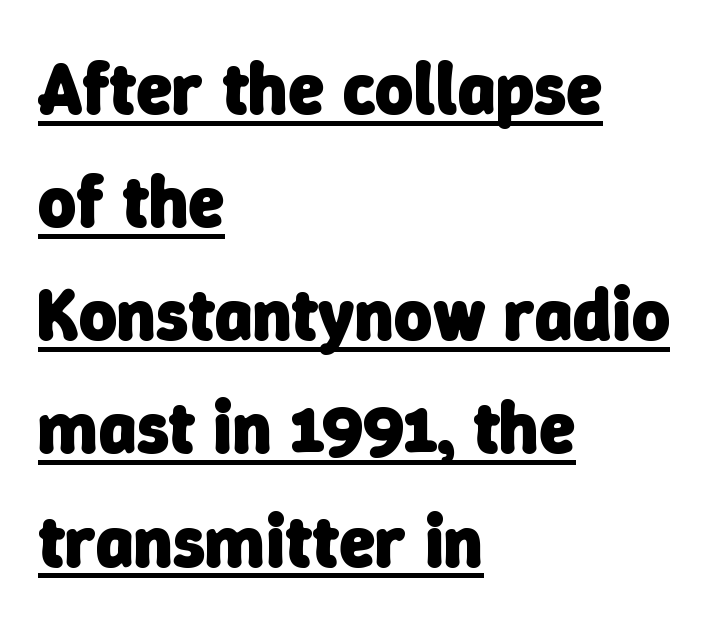
Q: Is the text bold? A: Yes.
Q: Is the typeface a serif or a sans-serif typeface? A: Sans-serif.
Q: Is the text underlined? A: Yes.
Q: How is the paragraph aligned? A: Left-aligned.
Q: Is the spacing between letters normal or unusually wide? A: Normal.
Q: Is the spacing between lines tight, normal or loose? A: Normal.
Q: Width (condensed, normal, or wide)? A: Normal.
Q: Stroke contrast? A: Low.
Q: x-height? A: Medium.
Q: Monospaced? A: No.
